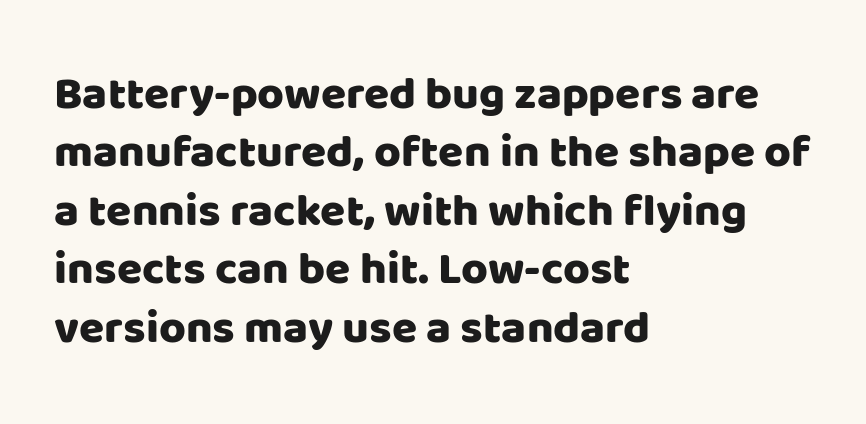
Q: Is the text italic (slanted)? A: No, it is upright.
Q: Is the typeface a serif or a sans-serif typeface? A: Sans-serif.
Q: Is the text underlined? A: No.
Q: How is the paragraph aligned? A: Left-aligned.
Q: Is the spacing between letters normal or unusually wide? A: Normal.
Q: Is the spacing between lines tight, normal or loose? A: Normal.
Q: Width (condensed, normal, or wide)? A: Normal.
Q: Stroke contrast? A: Low.
Q: x-height? A: Large.
Q: Monospaced? A: No.
